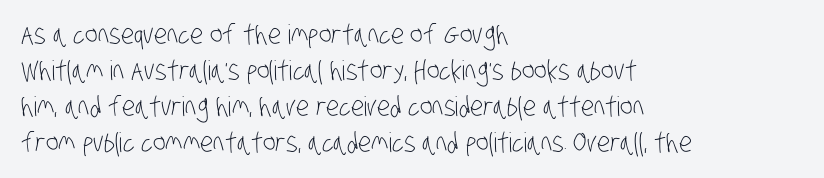
{"bold": "no", "underline": "no", "align": "left", "line_spacing": "normal", "line_spacing_ratio": 1.33, "letter_spacing": "normal", "letter_spacing_em": 0.0, "glyph_px": 27}
